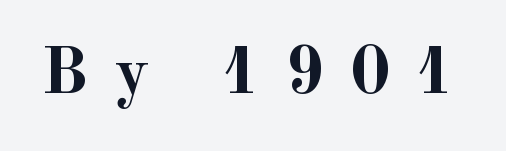
The image shows 66 px semibold serif type, upright; set unusually wide letter spacing (+0.4 em), not underlined; a small x-height.
